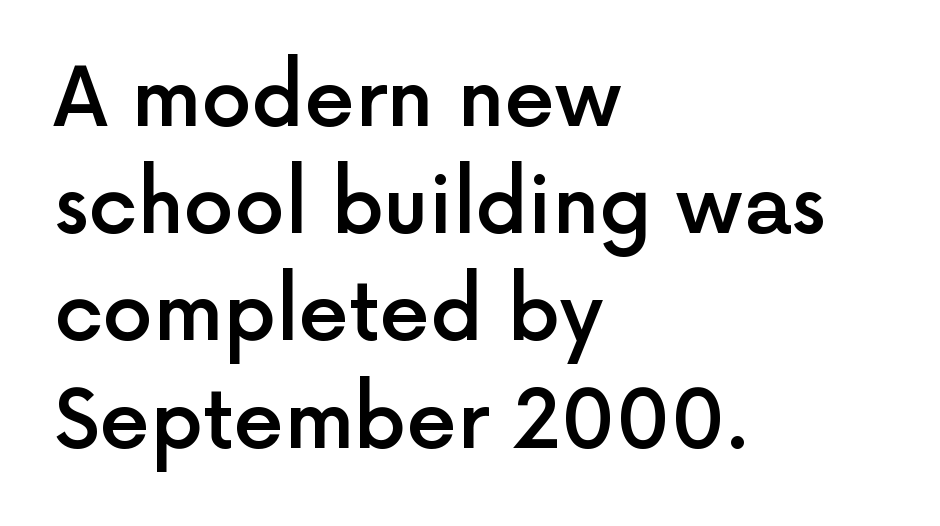
Q: Is the text bold? A: Semi-bold.
Q: Is the text italic (slanted)? A: No, it is upright.
Q: Is the typeface a serif or a sans-serif typeface? A: Sans-serif.
Q: Is the text underlined? A: No.
Q: How is the paragraph aligned? A: Left-aligned.
Q: Is the spacing between letters normal or unusually wide? A: Normal.
Q: Is the spacing between lines tight, normal or loose? A: Normal.
Q: Width (condensed, normal, or wide)? A: Normal.
Q: x-height? A: Medium.
Q: Monospaced? A: No.
